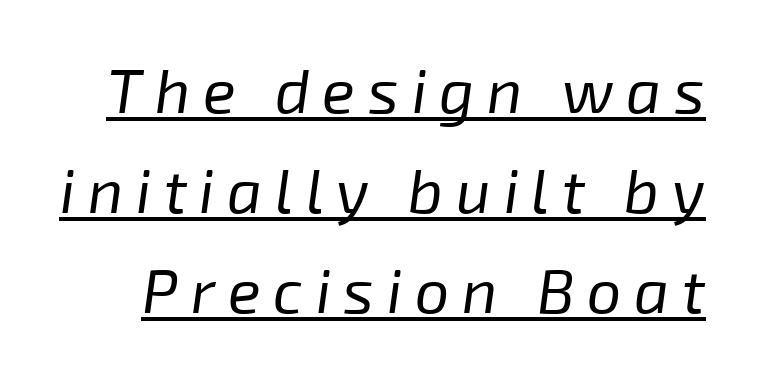
The image shows 61 px regular-weight type, italic (leaning right); set normal line spacing (1.64x), unusually wide letter spacing (+0.21 em), underlined; low stroke contrast and a medium x-height.
